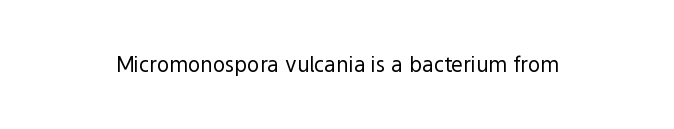
{"italic": "no", "bold": "no", "underline": "no", "letter_spacing": "normal", "letter_spacing_em": 0.0, "glyph_px": 21}
